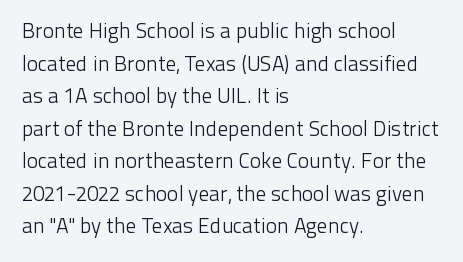
The image shows 21 px text type, upright; set left-aligned, normal line spacing (1.55x), normal letter spacing, not underlined.
